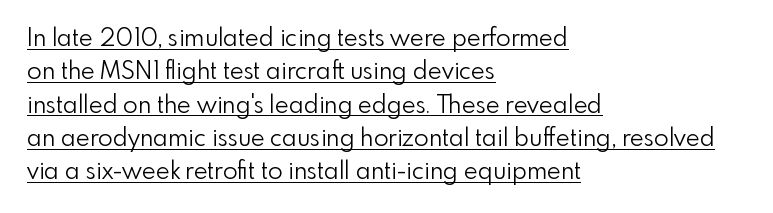
{"italic": "no", "bold": "no", "underline": "yes", "align": "left", "line_spacing": "normal", "line_spacing_ratio": 1.39, "letter_spacing": "normal", "letter_spacing_em": 0.0, "glyph_px": 24}
